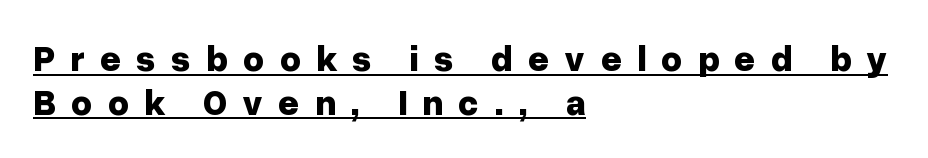
Q: Is the text bold? A: Yes.
Q: Is the text italic (slanted)? A: No, it is upright.
Q: Is the typeface a serif or a sans-serif typeface? A: Sans-serif.
Q: Is the text underlined? A: Yes.
Q: How is the paragraph aligned? A: Left-aligned.
Q: Is the spacing between letters normal or unusually wide? A: Unusually wide.
Q: Width (condensed, normal, or wide)? A: Normal.
Q: Stroke contrast? A: Low.
Q: x-height? A: Medium.
Q: Monospaced? A: No.
